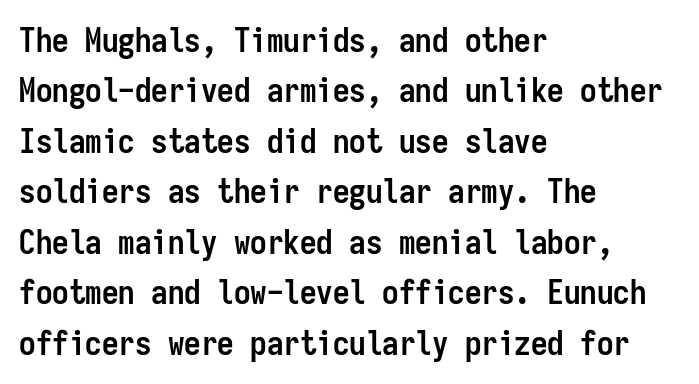
The image shows 33 px semibold, condensed sans-serif type, upright, monospaced; set left-aligned, normal line spacing (1.53x), normal letter spacing, not underlined; low stroke contrast and a medium x-height.
